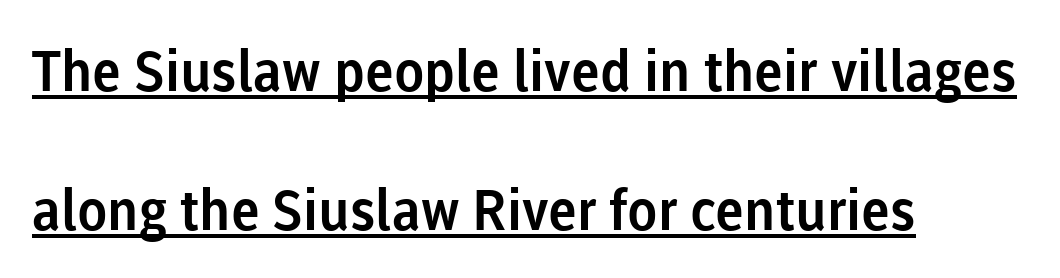
Think of a printed novel: that variable character pitch is what you see here. The space between consecutive lines is lavish. In designer terms, the underline attribute is active on this setting. This is sans-serif lettering, the kind often seen on screens and signage. The ragged edge is on the right, which tells us the setting is flush left. The type sits square on the baseline with zero lean.
